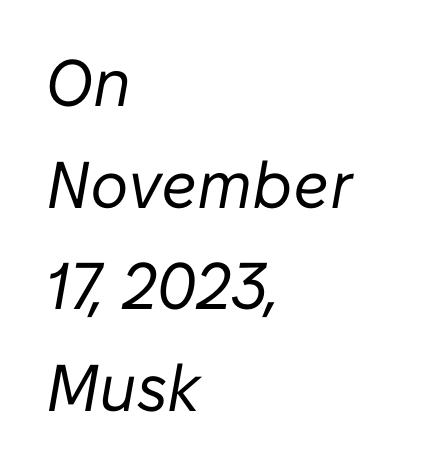
Is the type slanted? Yes — the strokes lean at a clear angle. Each letter keeps its own natural width here, so spacing adapts to shape. Leading matches the norm, producing a regular column. Horizontally, the lines are justified to the leading edge only.
